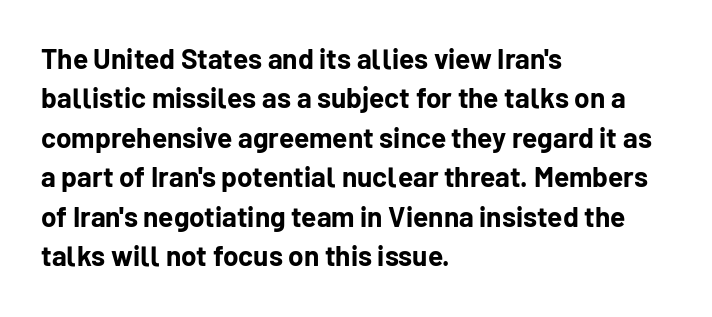
Q: Is the text bold? A: Yes.
Q: Is the text italic (slanted)? A: No, it is upright.
Q: Is the typeface a serif or a sans-serif typeface? A: Sans-serif.
Q: Is the text underlined? A: No.
Q: How is the paragraph aligned? A: Left-aligned.
Q: Is the spacing between letters normal or unusually wide? A: Normal.
Q: Is the spacing between lines tight, normal or loose? A: Normal.
Q: Width (condensed, normal, or wide)? A: Normal.
Q: Stroke contrast? A: Low.
Q: x-height? A: Medium.
Q: Monospaced? A: No.
